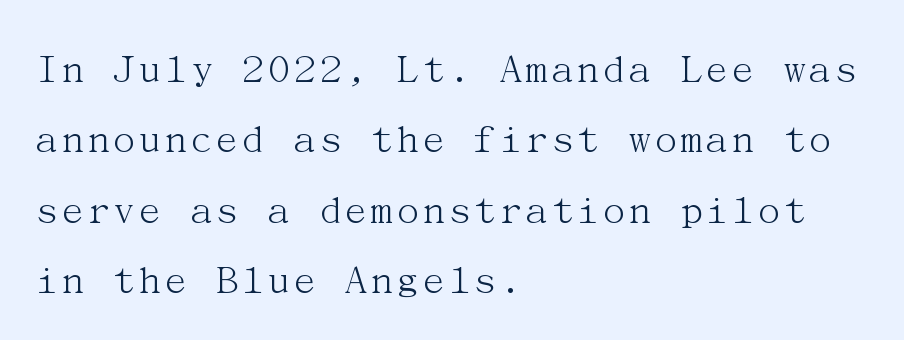
The image shows 44 px light serif type, upright; set left-aligned, normal line spacing (1.6x), normal letter spacing, not underlined; medium stroke contrast and a medium x-height.
